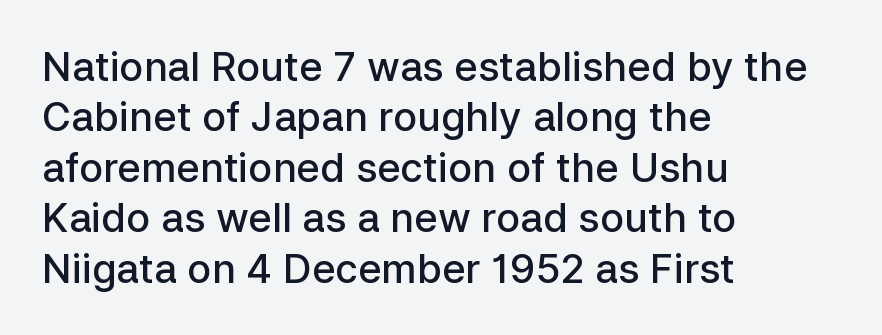
The lettering holds an erect, upright posture throughout. A bit beefed up — I'd call it semibold rather than bold. Examine the stroke ends and you'll find no serifs. Interline gaps are of average width in this sample.
